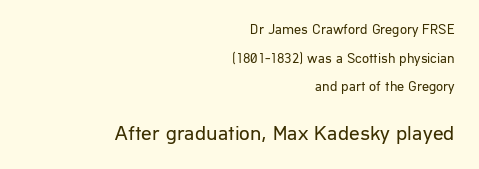
Here the glyphs are tracked normally, forming tight word shapes. The line-height multiplier appears high, well above default. Notice how the stems are strictly vertical — no italics here. Think standard paragraph weight, or any step lighter than that. The typesetter chose a ragged-left arrangement here.
